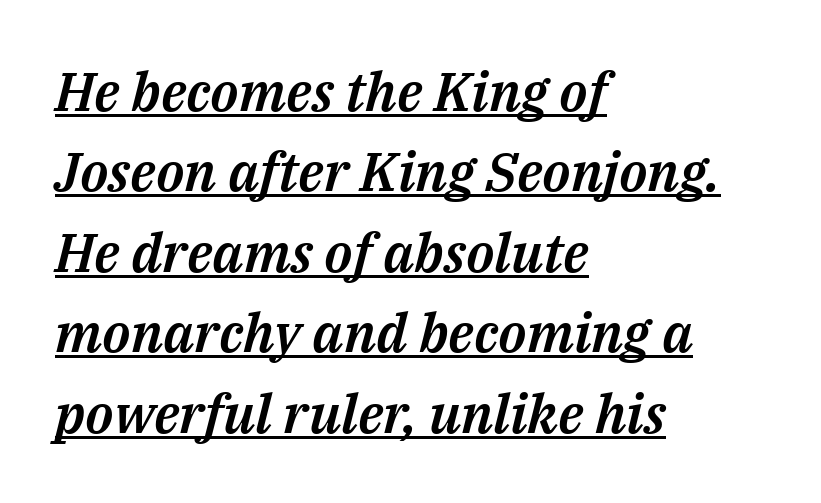
The image shows 54 px text type, italic (leaning right); set left-aligned, normal line spacing (1.49x), normal letter spacing, underlined; medium stroke contrast and a medium x-height.
